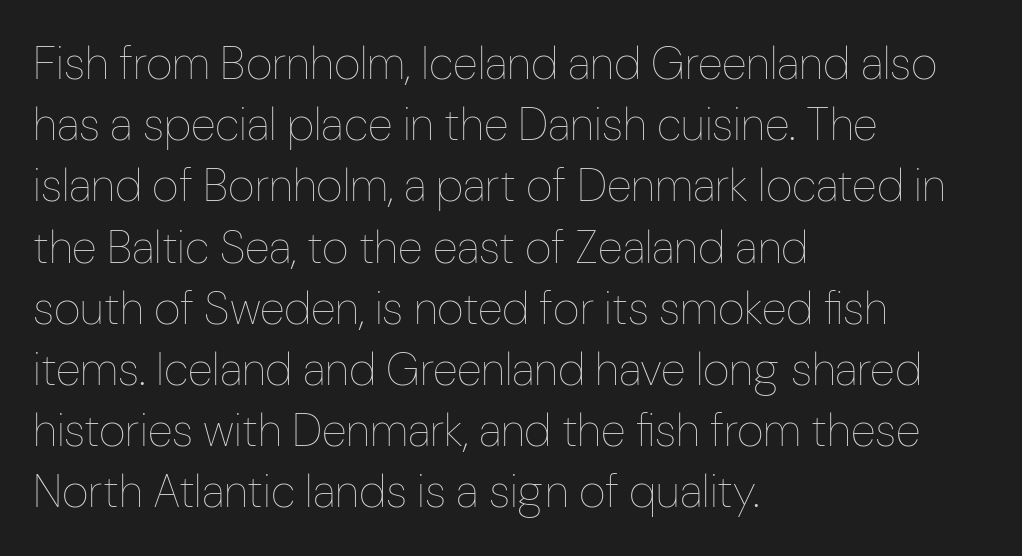
No extra tracking has been applied to these lines. Posture: vertical. Check the space under the baseline: it is left empty. Compared with typical paragraphs, the rows here are spaced about the same.
